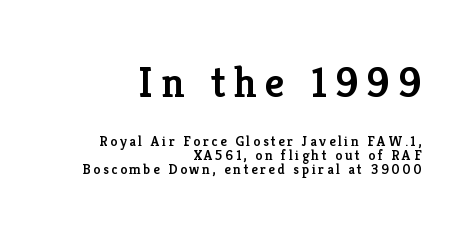
{"serif": "yes", "italic": "no", "bold": "semi", "weight": "semibold", "width": "normal", "stroke_contrast": "low", "x_height": "medium", "monospaced": "no", "underline": "no", "align": "right", "line_spacing": "tight", "line_spacing_ratio": 0.99, "larger_block": "first", "size_ratio": 3.07, "glyph_px": 43}
